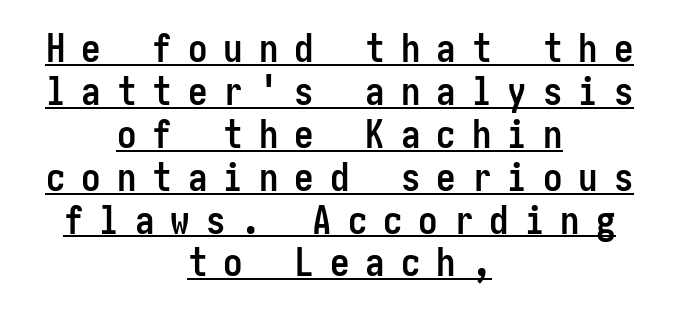
The image shows 39 px semibold, condensed sans-serif type, upright; set centered, tight line spacing (1.1x), unusually wide letter spacing (+0.41 em), underlined; low stroke contrast and a medium x-height.
